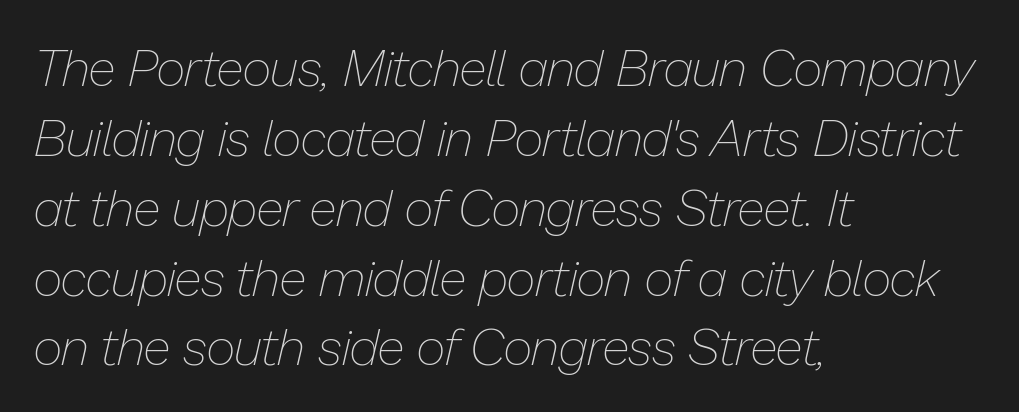
The image shows 51 px thin type, italic (leaning right); set left-aligned, normal line spacing (1.37x), normal letter spacing, not underlined; low stroke contrast and a medium x-height.
